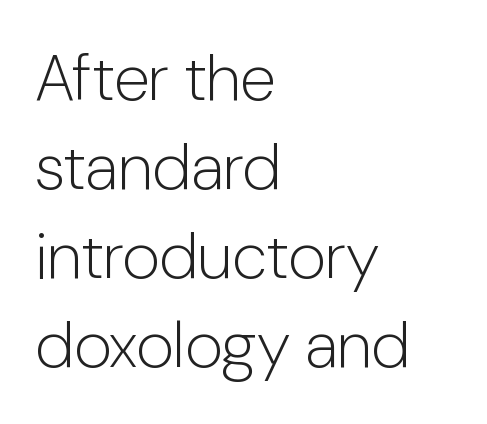
The gap between lines stays unmarked. Students, note that the glyphs here touch the page at normal intervals. Layout note: lines flush left. Are there feet on the stems? There aren't — it's a sans. Honestly, the row spacing looks completely unremarkable.
